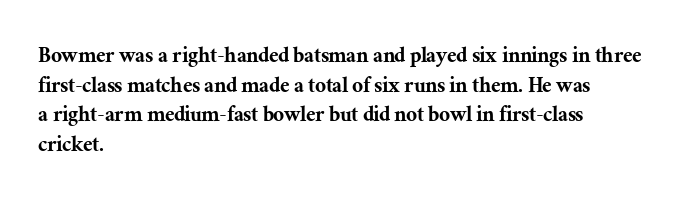
Q: Is the text italic (slanted)? A: No, it is upright.
Q: Is the text underlined? A: No.
Q: How is the paragraph aligned? A: Left-aligned.
Q: Is the spacing between letters normal or unusually wide? A: Normal.
